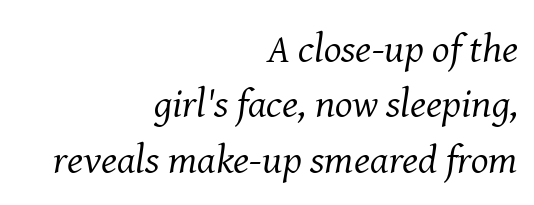
Q: Is the text bold? A: No.
Q: Is the text italic (slanted)? A: Yes, it leans right by about 8 degrees.
Q: Is the typeface a serif or a sans-serif typeface? A: Serif.
Q: Is the text underlined? A: No.
Q: How is the paragraph aligned? A: Right-aligned.
Q: Is the spacing between letters normal or unusually wide? A: Normal.
Q: Is the spacing between lines tight, normal or loose? A: Normal.
Q: Width (condensed, normal, or wide)? A: Normal.
Q: Stroke contrast? A: Medium.
Q: x-height? A: Medium.
Q: Monospaced? A: No.
